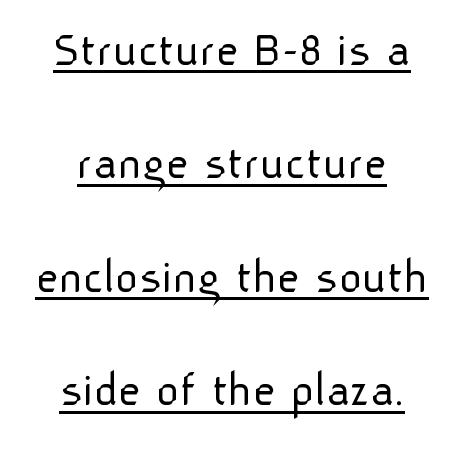
{"serif": "no", "italic": "no", "bold": "no", "weight": "light", "width": "normal", "stroke_contrast": "low", "x_height": "medium", "monospaced": "no", "underline": "yes", "line_spacing": "loose", "line_spacing_ratio": 2.27, "letter_spacing": "normal", "letter_spacing_em": 0.0, "glyph_px": 50}
